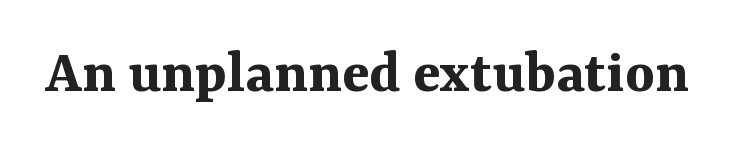
This rendering employs a face with finishing strokes, i.e., a serif. Each row of text sits above clean, open space. Emphasis by weight is at full strength: bold. Tracking value appears to be zero — textbook default spacing. Proportional: the letters do not fall into vertical columns. You can tell it's not italic because the verticals are truly vertical.
